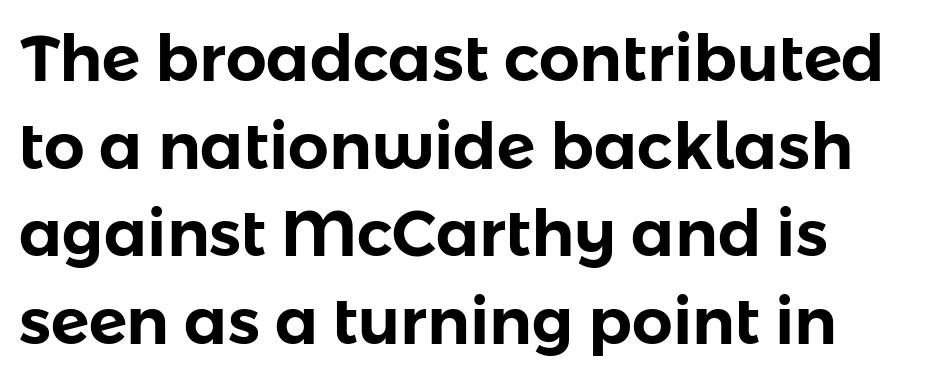
Q: Is the text italic (slanted)? A: No, it is upright.
Q: Is the typeface a serif or a sans-serif typeface? A: Sans-serif.
Q: Is the text underlined? A: No.
Q: How is the paragraph aligned? A: Left-aligned.
Q: Is the spacing between letters normal or unusually wide? A: Normal.
Q: Is the spacing between lines tight, normal or loose? A: Normal.
Q: Width (condensed, normal, or wide)? A: Normal.
Q: Stroke contrast? A: Low.
Q: x-height? A: Medium.
Q: Monospaced? A: No.
